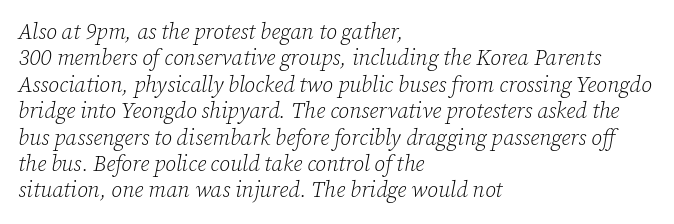
Q: Is the text bold? A: No.
Q: Is the text italic (slanted)? A: Yes, it leans right by about 12 degrees.
Q: Is the text underlined? A: No.
Q: How is the paragraph aligned? A: Left-aligned.
Q: Is the spacing between letters normal or unusually wide? A: Normal.
